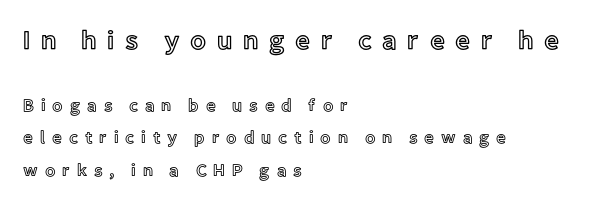
These lines stack with their left ends in a neat column. This is the regular roman posture of the typeface. What stands out about the letter spacing? Its width — letters are far apart. One glance says open: line gaps are wider than usual. Character size in the leading block exceeds that of the trailing block.
